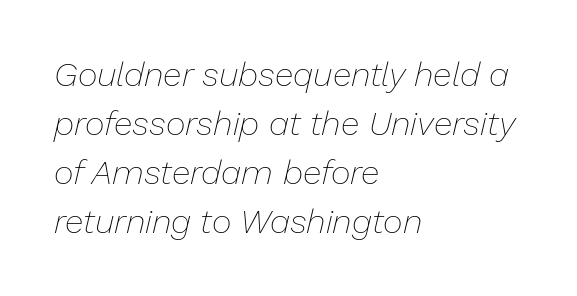
{"italic": "yes", "lean": "right", "slant_degrees": 13, "bold": "no", "weight": "thin", "width": "normal", "stroke_contrast": "low", "x_height": "medium", "monospaced": "no", "underline": "no", "align": "left", "line_spacing": "normal", "line_spacing_ratio": 1.44, "letter_spacing": "normal", "letter_spacing_em": 0.0, "glyph_px": 34}
